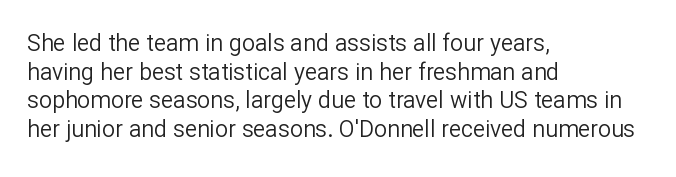
Q: Is the text bold? A: No.
Q: Is the text italic (slanted)? A: No, it is upright.
Q: Is the text underlined? A: No.
Q: How is the paragraph aligned? A: Left-aligned.
Q: Is the spacing between letters normal or unusually wide? A: Normal.
